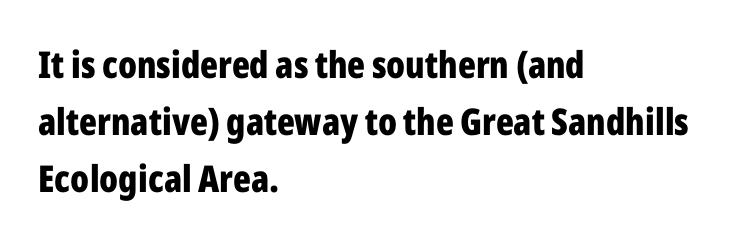
{"serif": "no", "italic": "no", "bold": "yes", "weight": "bold", "width": "condensed", "stroke_contrast": "low", "x_height": "medium", "monospaced": "no", "underline": "no", "align": "left", "line_spacing": "normal", "line_spacing_ratio": 1.54, "letter_spacing": "normal", "letter_spacing_em": 0.0, "glyph_px": 37}
